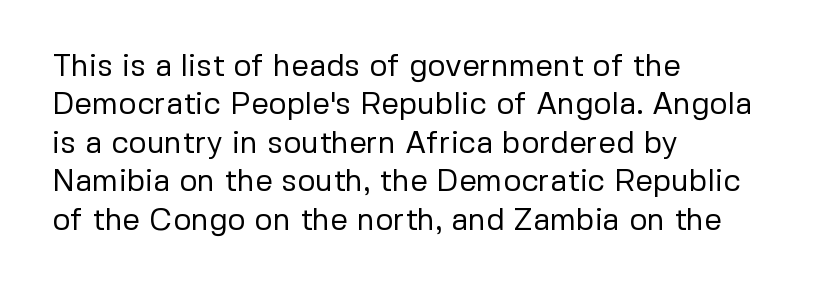
The image shows 31 px regular-weight sans-serif type, upright; set left-aligned, line spacing 1.24x, normal letter spacing, not underlined; low stroke contrast and a medium x-height.
